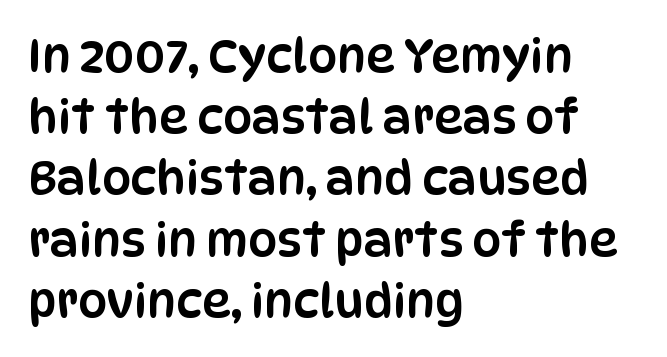
{"serif": "no", "italic": "no", "width": "condensed", "stroke_contrast": "low", "x_height": "large", "monospaced": "no", "underline": "no", "align": "left", "line_spacing": "normal", "line_spacing_ratio": 1.33, "letter_spacing": "normal", "letter_spacing_em": 0.0, "glyph_px": 46}
